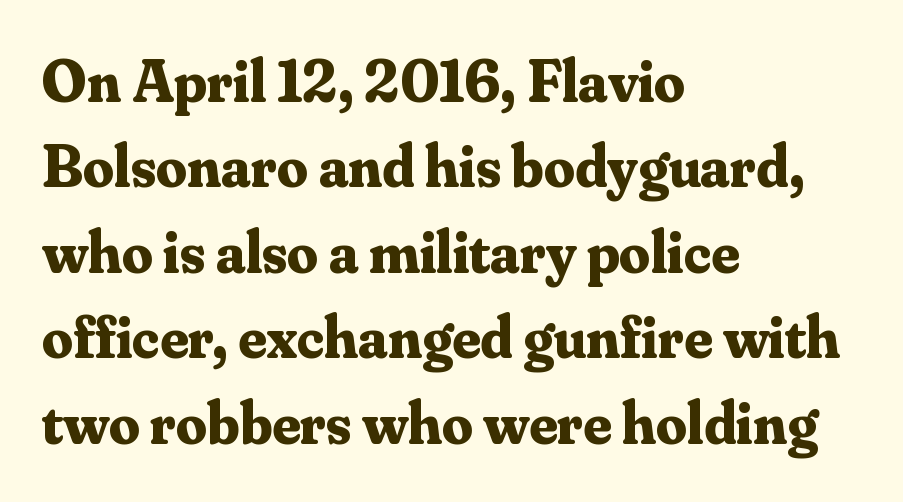
{"serif": "yes", "italic": "no", "bold": "yes", "weight": "bold", "width": "normal", "stroke_contrast": "medium", "x_height": "small", "monospaced": "no", "underline": "no", "align": "left", "line_spacing": "normal", "line_spacing_ratio": 1.4, "letter_spacing": "normal", "letter_spacing_em": 0.0, "glyph_px": 61}
